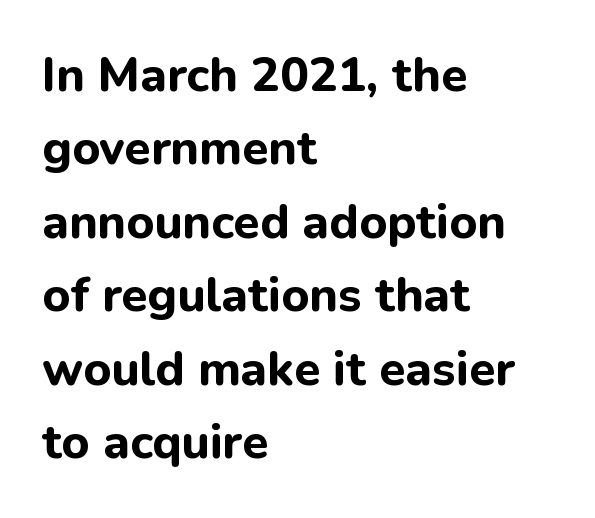
Q: Is the text bold? A: Yes.
Q: Is the text italic (slanted)? A: No, it is upright.
Q: Is the typeface a serif or a sans-serif typeface? A: Sans-serif.
Q: Is the text underlined? A: No.
Q: How is the paragraph aligned? A: Left-aligned.
Q: Is the spacing between letters normal or unusually wide? A: Normal.
Q: Is the spacing between lines tight, normal or loose? A: Normal.
Q: Width (condensed, normal, or wide)? A: Normal.
Q: Stroke contrast? A: Low.
Q: x-height? A: Medium.
Q: Monospaced? A: No.
